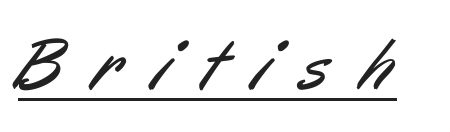
Q: Is the text bold? A: No.
Q: Is the typeface a serif or a sans-serif typeface? A: Sans-serif.
Q: Is the text underlined? A: Yes.
Q: Is the spacing between letters normal or unusually wide? A: Unusually wide.
Q: Width (condensed, normal, or wide)? A: Condensed.
Q: Stroke contrast? A: Low.
Q: x-height? A: Medium.
Q: Monospaced? A: No.
